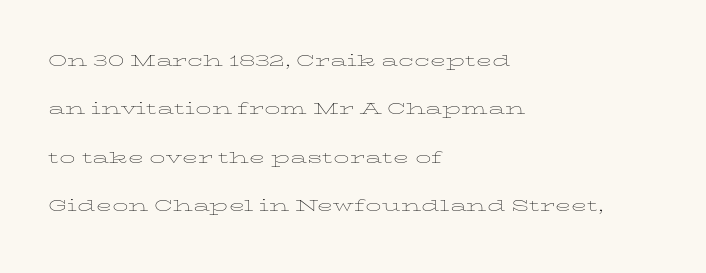
{"italic": "no", "bold": "no", "underline": "no", "align": "left", "line_spacing": "loose", "line_spacing_ratio": 2.3, "letter_spacing": "normal", "letter_spacing_em": 0.0, "glyph_px": 21}
